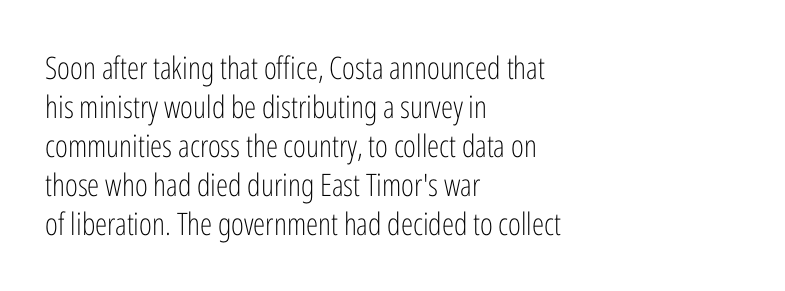
{"serif": "no", "italic": "no", "bold": "no", "weight": "light", "width": "condensed", "stroke_contrast": "low", "x_height": "medium", "monospaced": "no", "underline": "no", "align": "left", "line_spacing": "normal", "line_spacing_ratio": 1.26, "letter_spacing": "normal", "letter_spacing_em": 0.0, "glyph_px": 31}
